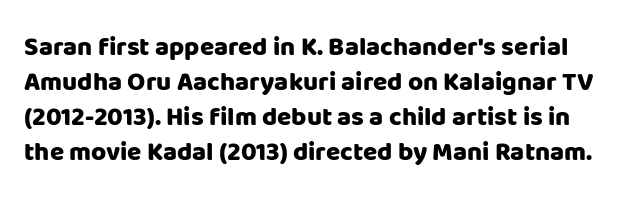
The image shows 26 px bold type, upright; set normal line spacing (1.35x), normal letter spacing, not underlined.
